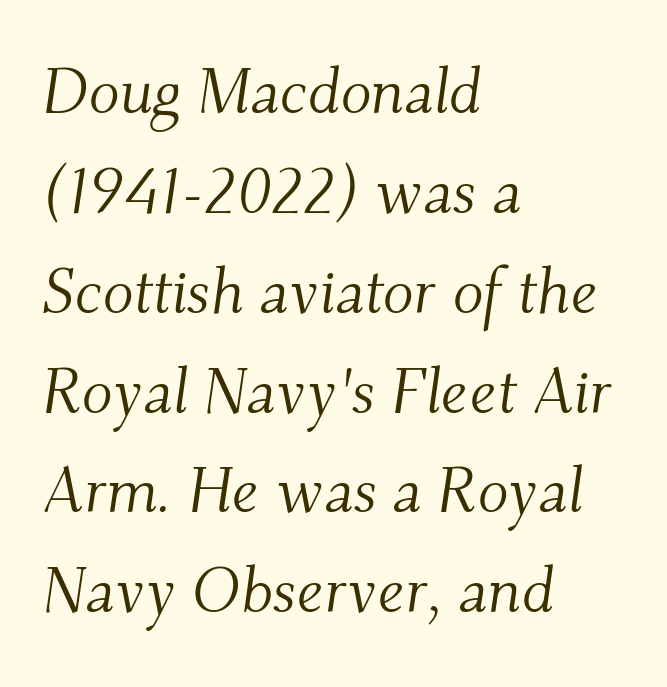
Q: Is the text bold? A: No.
Q: Is the text italic (slanted)? A: Yes, it leans right by about 9 degrees.
Q: Is the typeface a serif or a sans-serif typeface? A: Serif.
Q: Is the text underlined? A: No.
Q: How is the paragraph aligned? A: Left-aligned.
Q: Is the spacing between letters normal or unusually wide? A: Normal.
Q: Is the spacing between lines tight, normal or loose? A: Normal.
Q: Width (condensed, normal, or wide)? A: Normal.
Q: Stroke contrast? A: Medium.
Q: x-height? A: Small.
Q: Monospaced? A: No.
